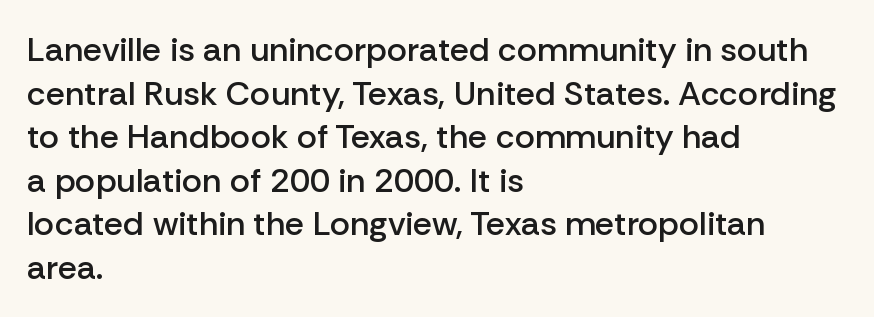
{"serif": "no", "italic": "no", "bold": "semi", "weight": "semibold", "width": "normal", "stroke_contrast": "low", "x_height": "medium", "monospaced": "no", "underline": "no", "align": "left", "line_spacing": "normal", "line_spacing_ratio": 1.28, "letter_spacing": "normal", "letter_spacing_em": 0.0, "glyph_px": 34}
